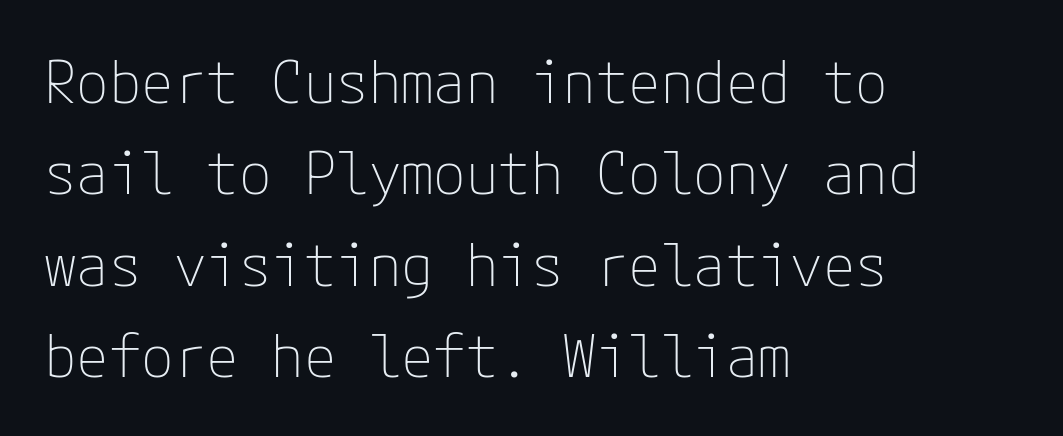
{"serif": "no", "italic": "no", "bold": "no", "weight": "thin", "width": "normal", "stroke_contrast": "low", "x_height": "medium", "underline": "no", "align": "left", "line_spacing": "normal", "line_spacing_ratio": 1.55, "letter_spacing": "normal", "letter_spacing_em": 0.0, "glyph_px": 59}
